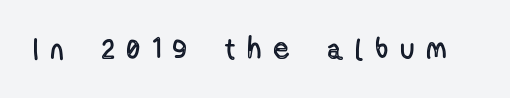
Q: Is the text italic (slanted)? A: No, it is upright.
Q: Is the text underlined? A: No.
Q: Is the spacing between letters normal or unusually wide? A: Unusually wide.
Q: Width (condensed, normal, or wide)? A: Condensed.
Q: x-height? A: Medium.
Q: Monospaced? A: No.
